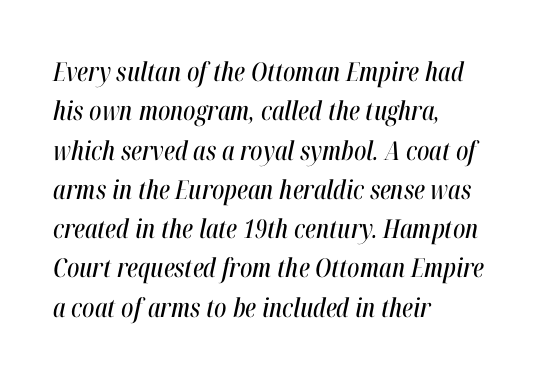
Q: Is the text italic (slanted)? A: Yes, it leans right by about 12 degrees.
Q: Is the text underlined? A: No.
Q: How is the paragraph aligned? A: Left-aligned.
Q: Is the spacing between letters normal or unusually wide? A: Normal.
Q: Is the spacing between lines tight, normal or loose? A: Normal.
